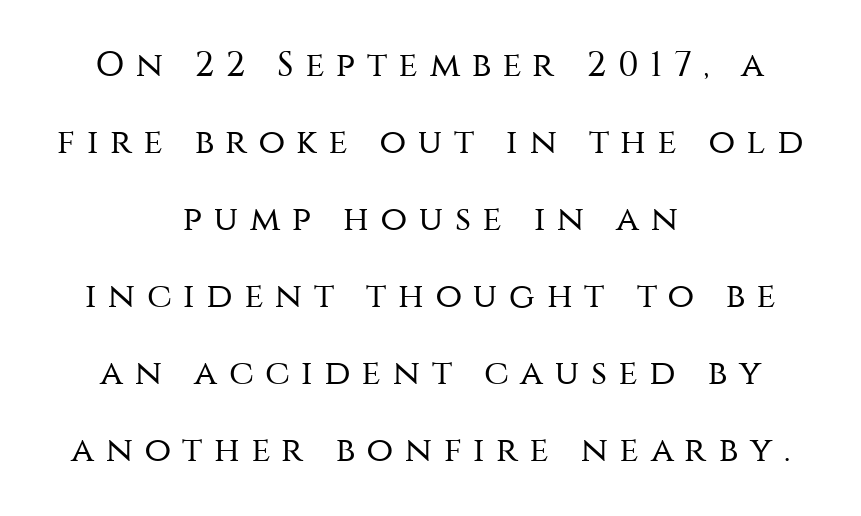
{"serif": "no", "italic": "no", "bold": "no", "weight": "regular", "width": "normal", "stroke_contrast": "medium", "x_height": "large", "monospaced": "no", "underline": "no", "align": "center", "line_spacing": "loose", "line_spacing_ratio": 2.2, "letter_spacing": "wide", "letter_spacing_em": 0.33, "glyph_px": 35}
